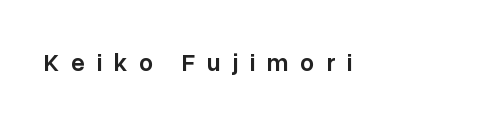
The image shows 25 px text type, upright; set unusually wide letter spacing (+0.47 em), not underlined.
